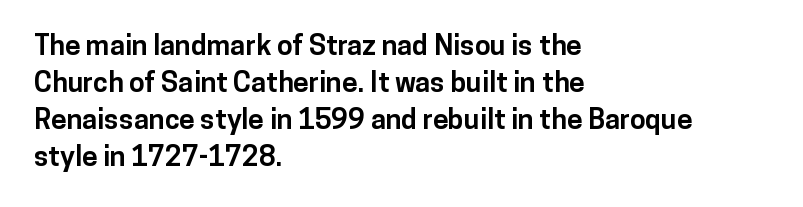
Q: Is the text bold? A: Yes.
Q: Is the text italic (slanted)? A: No, it is upright.
Q: Is the typeface a serif or a sans-serif typeface? A: Sans-serif.
Q: Is the text underlined? A: No.
Q: How is the paragraph aligned? A: Left-aligned.
Q: Is the spacing between letters normal or unusually wide? A: Normal.
Q: Is the spacing between lines tight, normal or loose? A: Normal.
Q: Width (condensed, normal, or wide)? A: Normal.
Q: Stroke contrast? A: Low.
Q: x-height? A: Medium.
Q: Monospaced? A: No.
